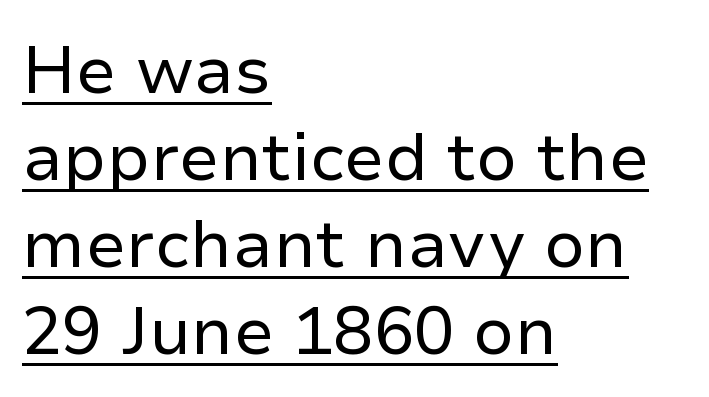
{"serif": "no", "italic": "no", "bold": "no", "weight": "regular", "width": "normal", "stroke_contrast": "low", "x_height": "medium", "monospaced": "no", "underline": "yes", "align": "left", "line_spacing": "normal", "line_spacing_ratio": 1.3, "letter_spacing": "normal", "letter_spacing_em": 0.0, "glyph_px": 67}
